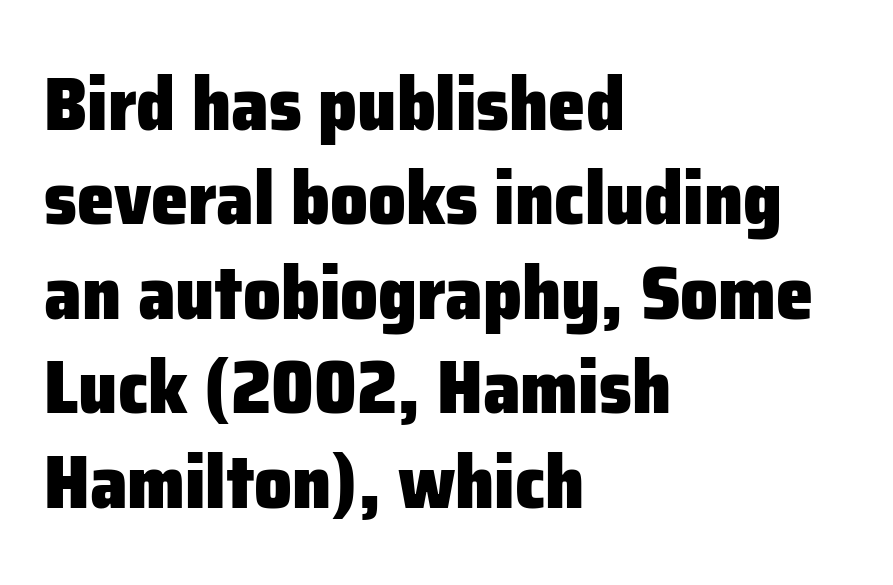
{"serif": "no", "italic": "no", "bold": "yes", "weight": "heavy", "width": "normal", "stroke_contrast": "low", "x_height": "medium", "monospaced": "no", "underline": "no", "align": "left", "line_spacing": "normal", "line_spacing_ratio": 1.26, "letter_spacing": "normal", "letter_spacing_em": 0.0, "glyph_px": 75}
